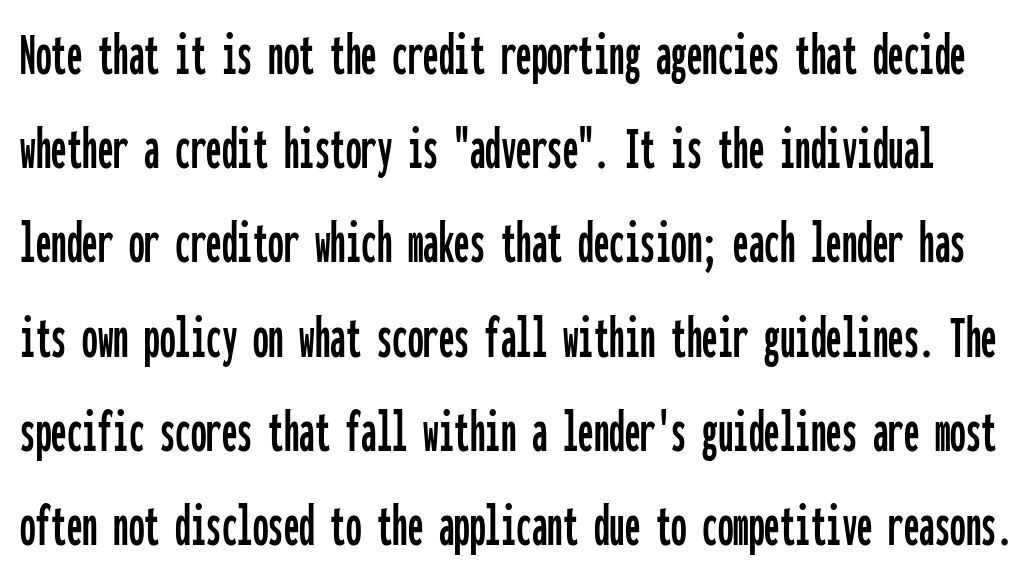
The image shows 62 px condensed sans-serif type, upright, monospaced; set normal line spacing (1.52x), normal letter spacing, not underlined; low stroke contrast and a medium x-height.
